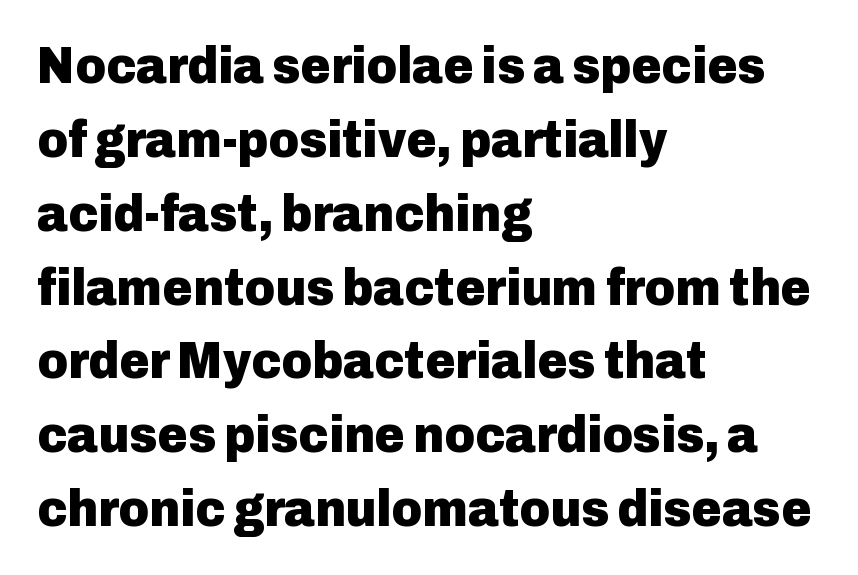
Words appear dense and cohesive because spacing is normal. Observe the absence of serifs on each vertical stroke in this sample. The typesetting leans heavy: a genuine bold. Designer's note — italics off, roman on. Alignment: flush left.
